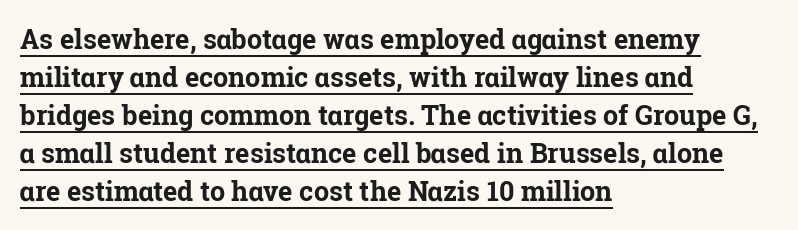
{"italic": "no", "bold": "yes", "underline": "yes", "align": "left", "line_spacing": "normal", "line_spacing_ratio": 1.41, "letter_spacing": "normal", "letter_spacing_em": 0.0, "glyph_px": 27}
